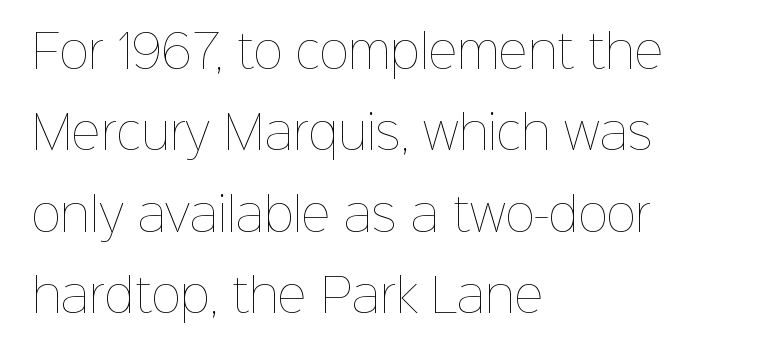
{"italic": "no", "bold": "no", "weight": "thin", "width": "normal", "stroke_contrast": "low", "x_height": "medium", "monospaced": "no", "underline": "no", "align": "left", "line_spacing_ratio": 1.81, "letter_spacing": "normal", "letter_spacing_em": 0.0, "glyph_px": 45}
